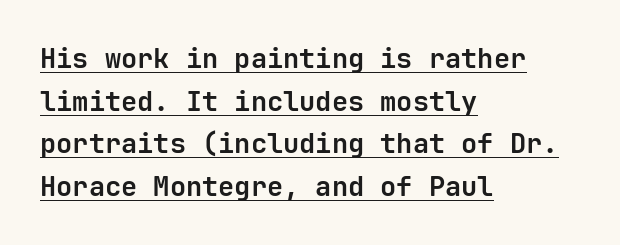
The image shows 27 px bold type, upright; set left-aligned, normal line spacing (1.58x), normal letter spacing, underlined.
